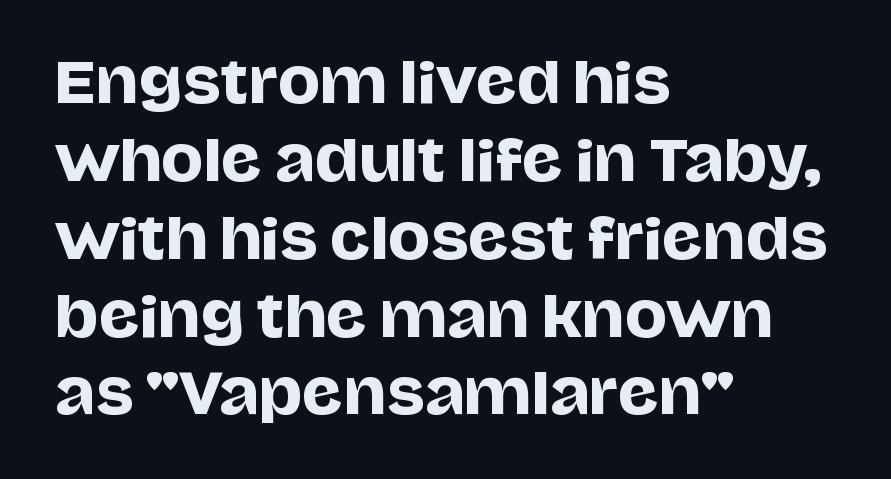
Q: Is the text italic (slanted)? A: No, it is upright.
Q: Is the typeface a serif or a sans-serif typeface? A: Sans-serif.
Q: Is the text underlined? A: No.
Q: How is the paragraph aligned? A: Left-aligned.
Q: Is the spacing between letters normal or unusually wide? A: Normal.
Q: Is the spacing between lines tight, normal or loose? A: Normal.
Q: Width (condensed, normal, or wide)? A: Normal.
Q: Stroke contrast? A: Low.
Q: x-height? A: Large.
Q: Monospaced? A: No.
